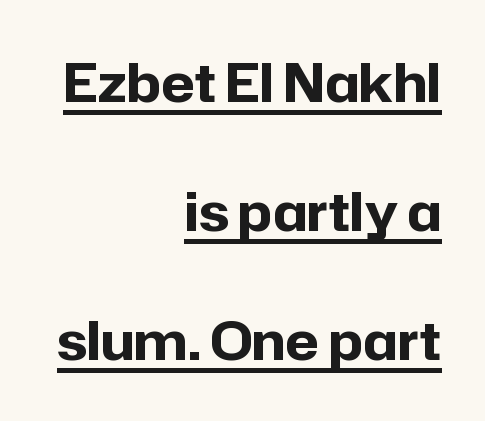
The image shows 53 px bold sans-serif type, upright; set right-aligned, loose line spacing (2.43x), normal letter spacing, underlined; low stroke contrast and a medium x-height.
